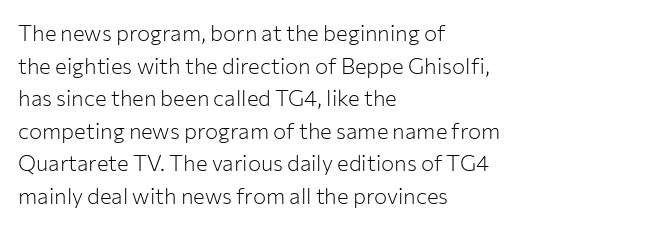
{"italic": "no", "bold": "no", "underline": "no", "align": "left", "line_spacing": "normal", "line_spacing_ratio": 1.48, "letter_spacing": "normal", "letter_spacing_em": 0.0, "glyph_px": 22}
